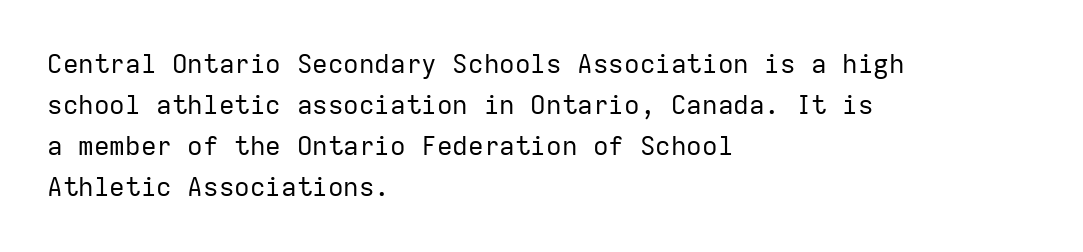
The image shows 26 px text type, upright; set left-aligned, normal line spacing (1.58x), normal letter spacing, not underlined.
